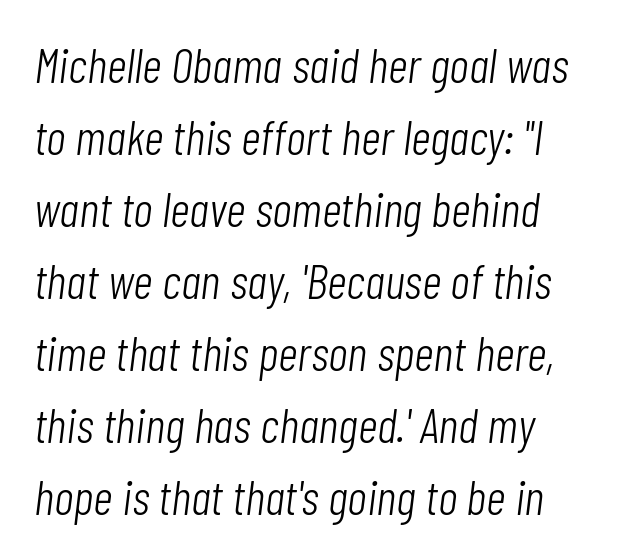
The image shows 49 px light, condensed type, italic (leaning right); set normal line spacing (1.47x), normal letter spacing, not underlined; low stroke contrast and a medium x-height.
